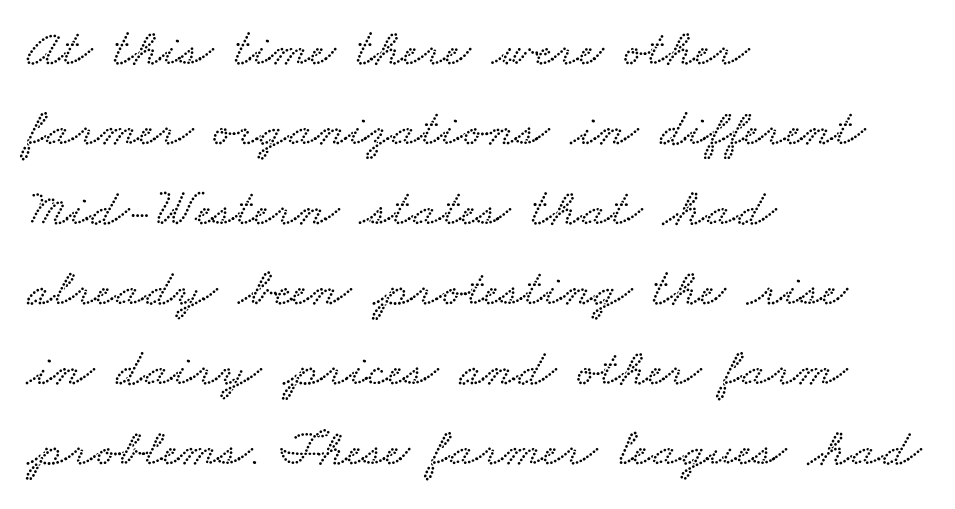
Q: Is the text underlined? A: No.
Q: How is the paragraph aligned? A: Left-aligned.
Q: Is the spacing between letters normal or unusually wide? A: Normal.
Q: Is the spacing between lines tight, normal or loose? A: Normal.
Q: Width (condensed, normal, or wide)? A: Wide.
Q: Stroke contrast? A: Low.
Q: x-height? A: Small.
Q: Monospaced? A: No.
